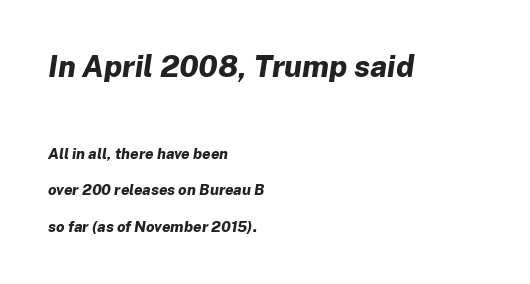
Q: Is the text bold? A: Yes.
Q: Is the text italic (slanted)? A: Yes, it leans right by about 8 degrees.
Q: Is the text underlined? A: No.
Q: How is the paragraph aligned? A: Left-aligned.
Q: Is the spacing between letters normal or unusually wide? A: Normal.
Q: Is the spacing between lines tight, normal or loose? A: Loose.
Q: Which block of text is set in a larger size, the first (top) or the second (bottom)? A: The first (top) one.
Q: Width (condensed, normal, or wide)? A: Normal.
Q: Stroke contrast? A: Low.
Q: x-height? A: Medium.
Q: Monospaced? A: No.
